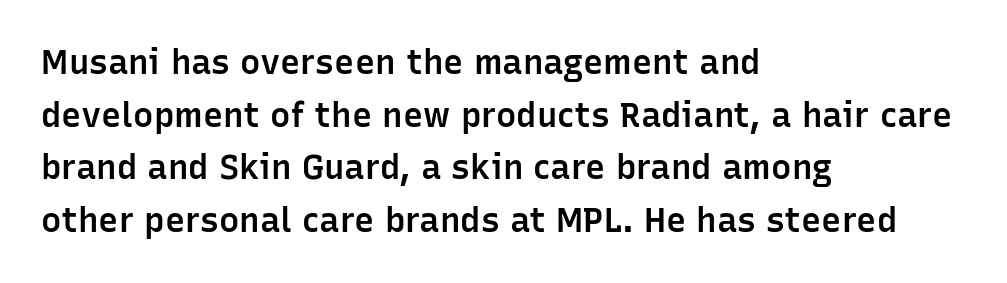
Varying glyph widths throughout — classic text-font behaviour. The glyphs in this specimen are sans serif. Designer's note — italics off, roman on. Typographic density is moderately raised because the face is semibold.
